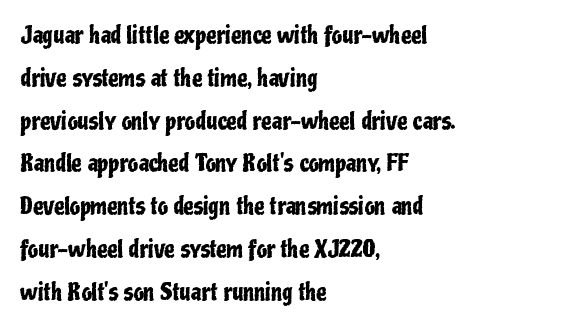
Q: Is the text italic (slanted)? A: No, it is upright.
Q: Is the text underlined? A: No.
Q: How is the paragraph aligned? A: Left-aligned.
Q: Is the spacing between letters normal or unusually wide? A: Normal.
